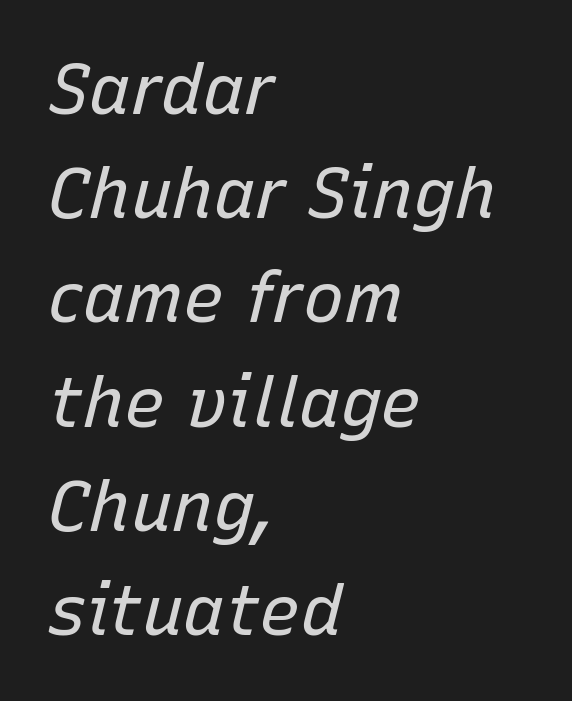
Descender tails drop into unmarked territory. This sample keeps an unexceptional amount of space between lines. Every character sits at an angle, as italics do. Left-aligned paragraph, ragged on the right. Weight: in the light-to-regular range. These lines are rendered in a variable-pitch font.
